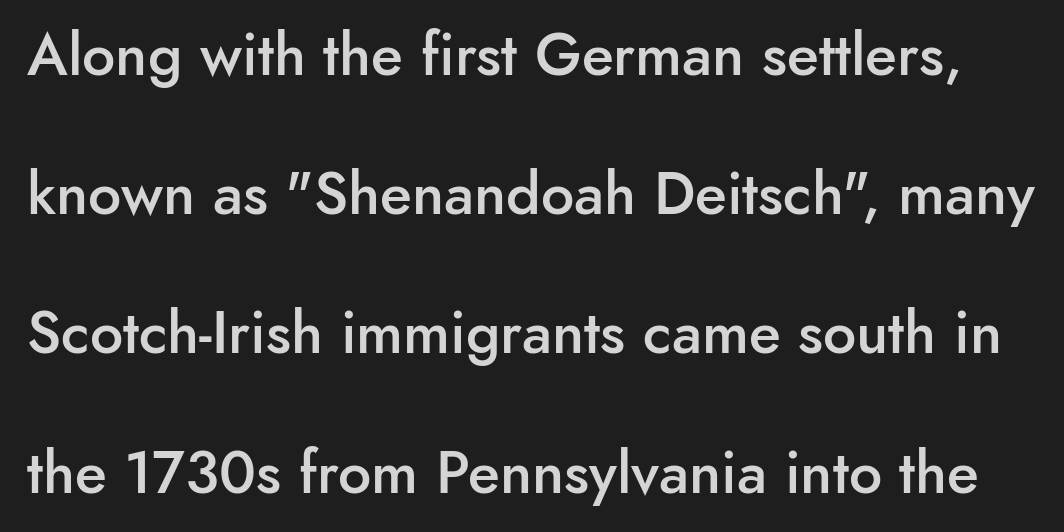
Q: Is the text bold? A: Semi-bold.
Q: Is the text italic (slanted)? A: No, it is upright.
Q: Is the typeface a serif or a sans-serif typeface? A: Sans-serif.
Q: Is the text underlined? A: No.
Q: Is the spacing between letters normal or unusually wide? A: Normal.
Q: Is the spacing between lines tight, normal or loose? A: Loose.
Q: Width (condensed, normal, or wide)? A: Normal.
Q: Stroke contrast? A: Low.
Q: x-height? A: Small.
Q: Monospaced? A: No.
